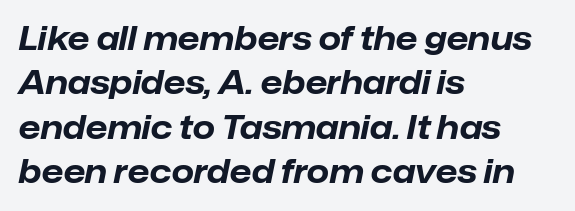
{"italic": "yes", "lean": "right", "slant_degrees": 12, "bold": "yes", "weight": "bold", "width": "normal", "stroke_contrast": "low", "x_height": "medium", "monospaced": "no", "underline": "no", "align": "left", "line_spacing": "normal", "line_spacing_ratio": 1.39, "letter_spacing": "normal", "letter_spacing_em": 0.0, "glyph_px": 32}
